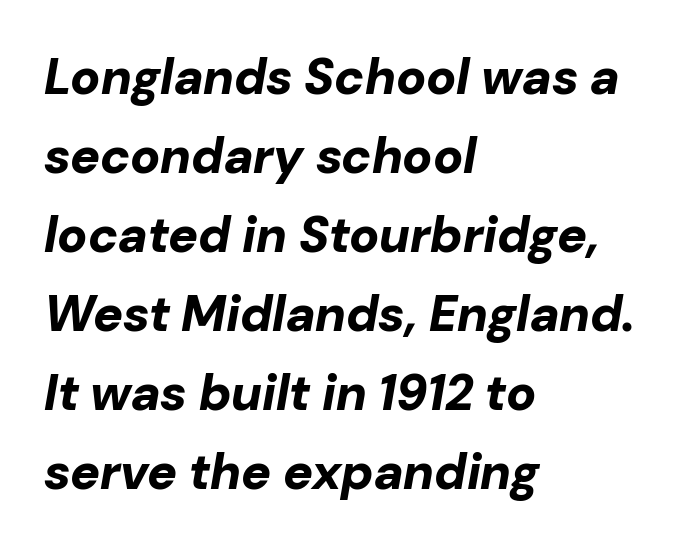
Q: Is the text bold? A: Yes.
Q: Is the text italic (slanted)? A: Yes, it leans right by about 10 degrees.
Q: Is the text underlined? A: No.
Q: How is the paragraph aligned? A: Left-aligned.
Q: Is the spacing between letters normal or unusually wide? A: Normal.
Q: Is the spacing between lines tight, normal or loose? A: Normal.
Q: Width (condensed, normal, or wide)? A: Normal.
Q: Stroke contrast? A: Low.
Q: x-height? A: Medium.
Q: Monospaced? A: No.
